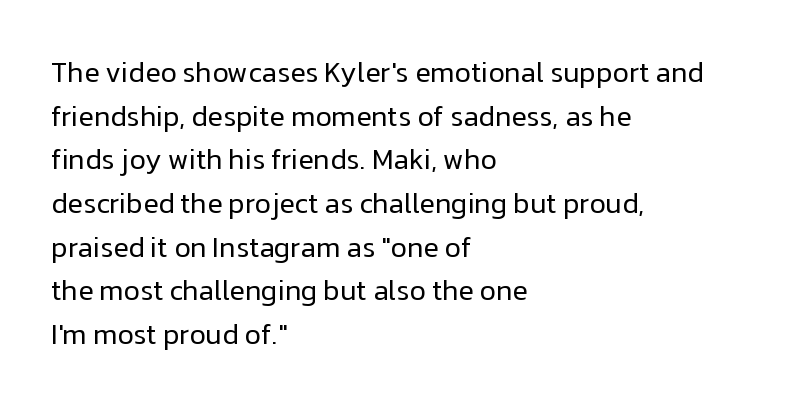
The horizontal fit of the characters is conventional and even. Is the block centered? No — it sits flush against the left margin. Do the letters lean? They stand straight. Honestly, the row spacing looks completely unremarkable. Just letters on the line, the space beneath them empty. These glyphs show unthickened strokes, regular width or finer.
